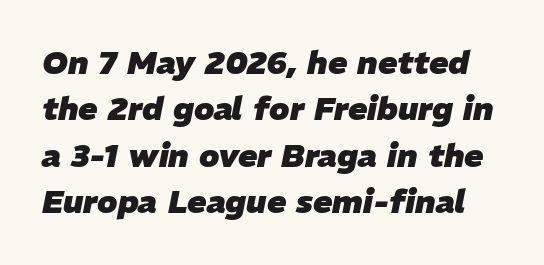
{"italic": "yes", "lean": "right", "slant_degrees": 11, "bold": "yes", "weight": "heavy", "width": "normal", "stroke_contrast": "low", "x_height": "medium", "monospaced": "no", "underline": "no", "line_spacing": "normal", "line_spacing_ratio": 1.45, "letter_spacing": "normal", "letter_spacing_em": 0.0, "glyph_px": 32}
